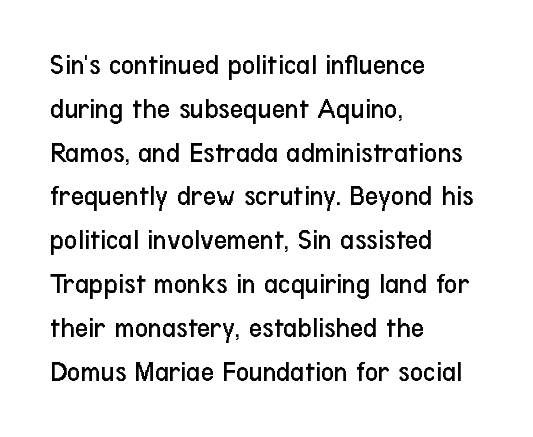
{"serif": "no", "italic": "no", "bold": "no", "weight": "regular", "width": "condensed", "stroke_contrast": "low", "x_height": "medium", "monospaced": "no", "underline": "no", "align": "left", "line_spacing": "normal", "line_spacing_ratio": 1.51, "letter_spacing": "normal", "letter_spacing_em": 0.0, "glyph_px": 29}
